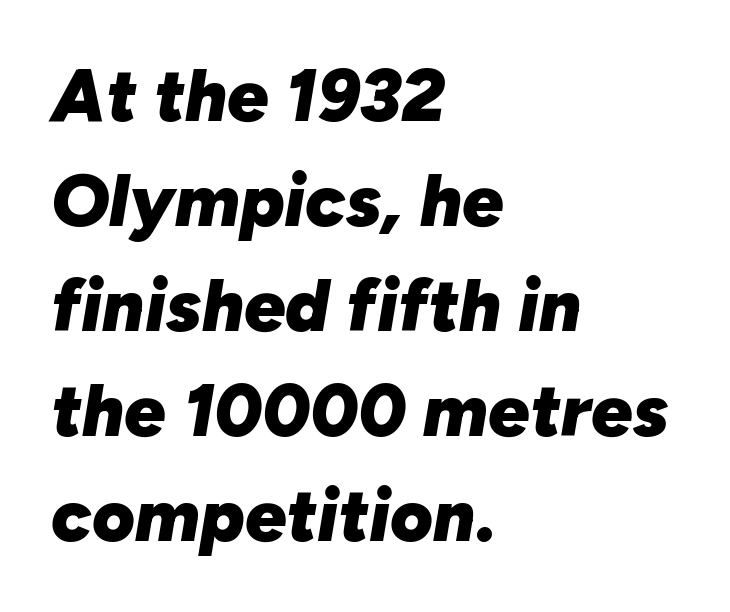
{"italic": "yes", "lean": "right", "slant_degrees": 10, "bold": "yes", "weight": "heavy", "width": "normal", "stroke_contrast": "low", "x_height": "medium", "monospaced": "no", "underline": "no", "align": "left", "line_spacing": "normal", "line_spacing_ratio": 1.44, "letter_spacing": "normal", "letter_spacing_em": 0.0, "glyph_px": 73}
